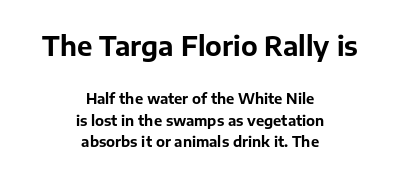
{"italic": "no", "bold": "yes", "underline": "no", "align": "center", "line_spacing": "normal", "line_spacing_ratio": 1.52, "letter_spacing": "normal", "letter_spacing_em": 0.0, "larger_block": "first", "size_ratio": 1.86, "glyph_px": 26}
